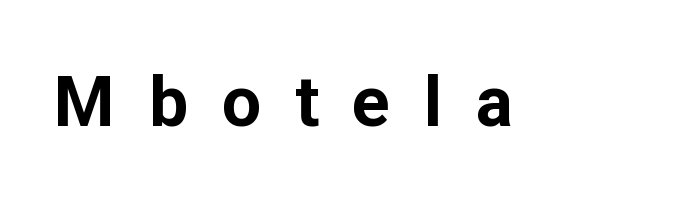
{"serif": "no", "italic": "no", "bold": "yes", "weight": "bold", "width": "normal", "stroke_contrast": "low", "x_height": "medium", "monospaced": "no", "underline": "no", "letter_spacing": "wide", "letter_spacing_em": 0.48, "glyph_px": 70}
